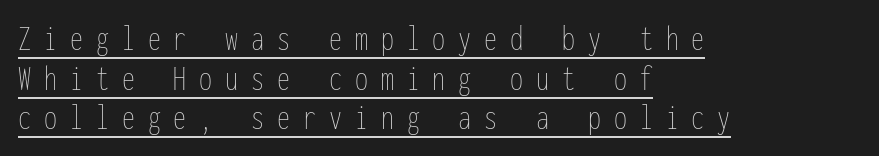
Looks like someone drew a line under every word here. Vertical strokes here are truly vertical. Does the copy run flush right? No — it runs flush left. No heavy texture on the line: the type isn't bold. Rows of type sit shoulder to shoulder in the vertical direction. The letters march in equal steps, a hallmark of fixed-pitch type.
